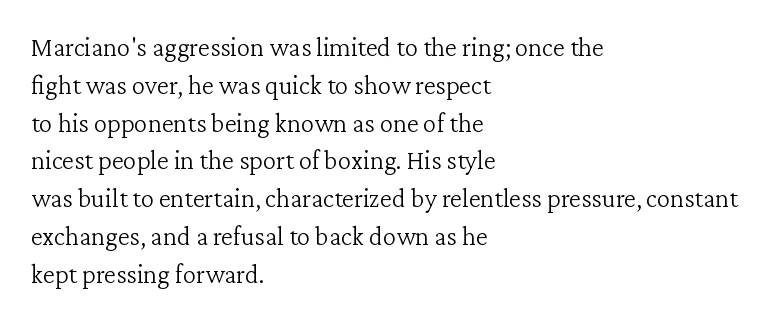
Short note: letters normally spaced. These lines are set flush left with a ragged right edge. The passage shown is not bold in any degree. Rows of type keep a routine distance in the vertical direction. This is the regular roman posture of the typeface.
